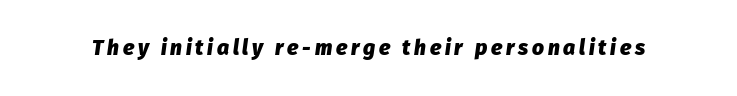
Q: Is the text bold? A: Yes.
Q: Is the text italic (slanted)? A: Yes, it leans right by about 8 degrees.
Q: Is the text underlined? A: No.
